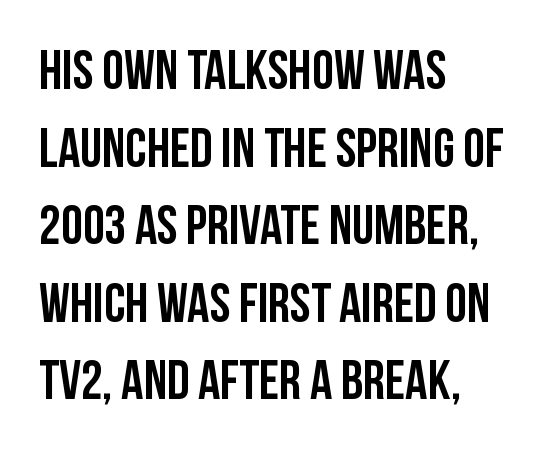
The image shows 55 px condensed sans-serif type, upright; set left-aligned, normal line spacing (1.41x), normal letter spacing, not underlined; low stroke contrast and a large x-height.
